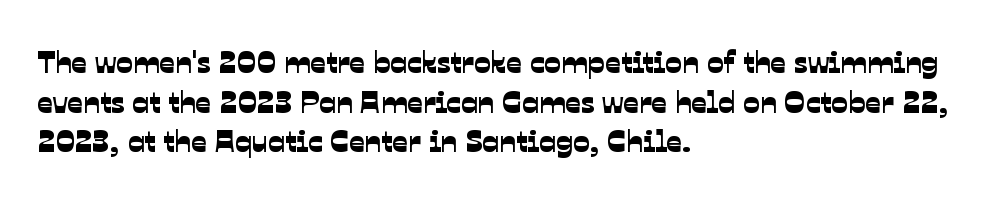
The image shows 31 px sans-serif type; set left-aligned, normal line spacing (1.28x), normal letter spacing, not underlined; low stroke contrast and a medium x-height.
